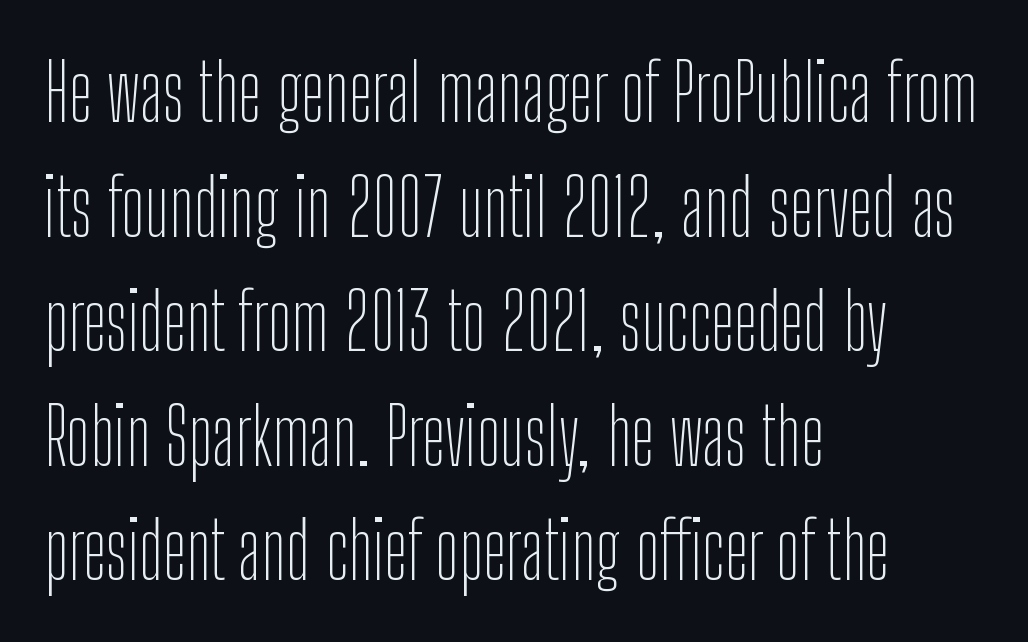
The typesetter chose a ragged-right arrangement here. What's the leading like? Ordinary, nothing unusual. A typesetter would label this face a sans. You can tell it's not italic because the verticals are truly vertical.
